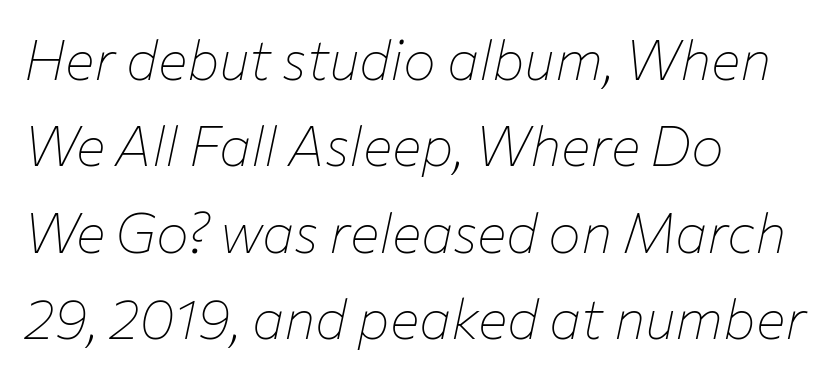
There's an unmistakable incline to the writing here. Is the type heavy? It reads as light-to-regular instead. Is the block centered? No — it sits flush against the left margin. Each word holds together tightly as a unit, with standard inter-letter gaps. Each new line begins a customary step beneath the previous one. Here the designer chose a conventional face with non-uniform glyph widths.
